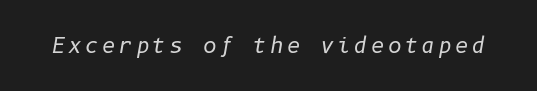
{"italic": "yes", "lean": "right", "slant_degrees": 10, "bold": "no", "underline": "no", "glyph_px": 21}
